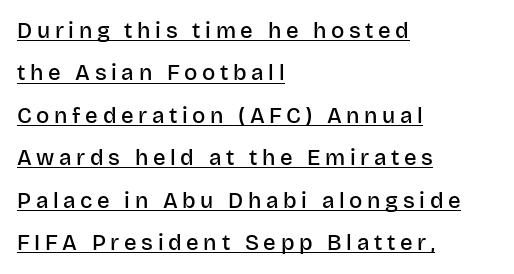
The image shows 22 px text type, upright; set left-aligned, loose line spacing (1.93x), unusually wide letter spacing (+0.21 em), underlined.
